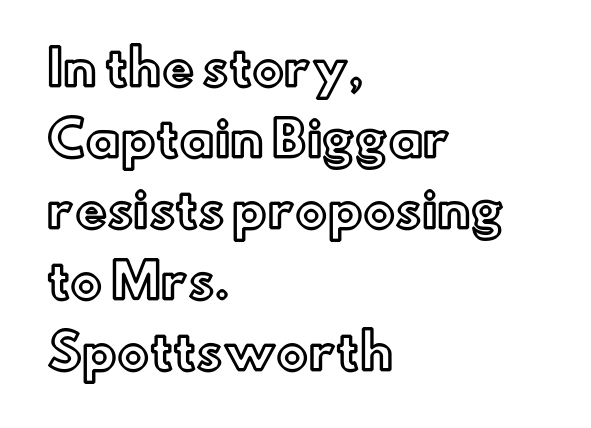
When letters stand straight like this, we call the style roman or upright. This block has exactly the height ordinary leading produces. The typesetter chose a ragged-right arrangement here. A bare baseline throughout the passage. Proportional: the letters do not fall into vertical columns.
